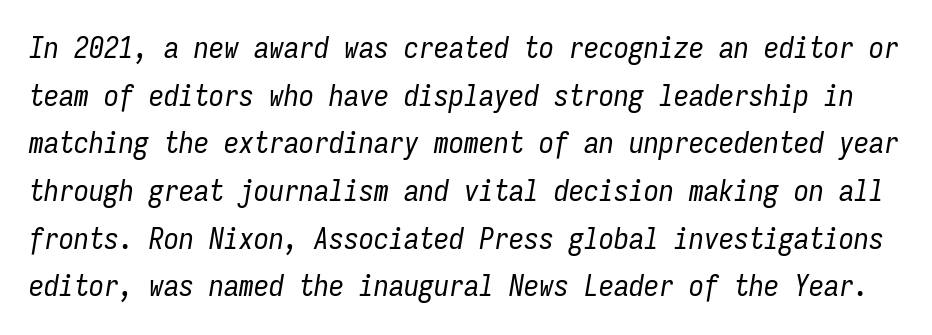
Q: Is the text bold? A: No.
Q: Is the text italic (slanted)? A: Yes, it leans right by about 9 degrees.
Q: Is the text underlined? A: No.
Q: Is the spacing between letters normal or unusually wide? A: Normal.
Q: Is the spacing between lines tight, normal or loose? A: Normal.
Q: Width (condensed, normal, or wide)? A: Condensed.
Q: Stroke contrast? A: Low.
Q: x-height? A: Medium.
Q: Monospaced? A: Yes.
